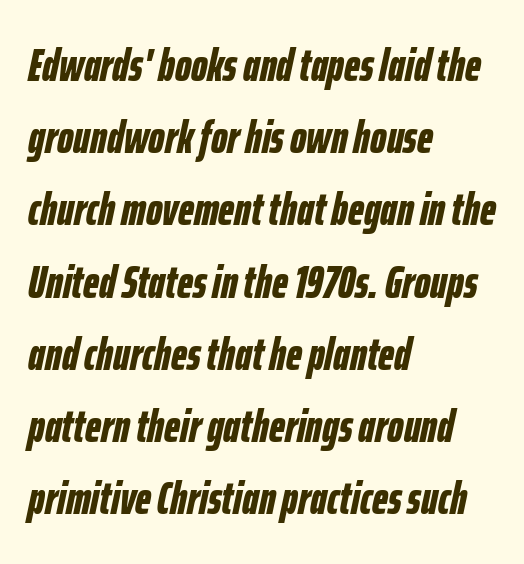
The image shows 46 px bold, condensed type, italic (leaning right); set left-aligned, normal line spacing (1.57x), normal letter spacing, not underlined; low stroke contrast and a medium x-height.
